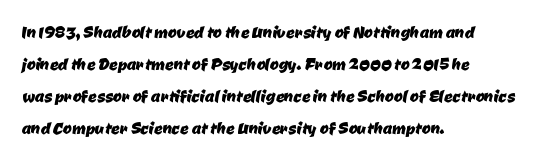
{"underline": "no", "align": "left", "line_spacing": "normal", "line_spacing_ratio": 1.52, "letter_spacing": "normal", "letter_spacing_em": 0.0, "glyph_px": 21}
